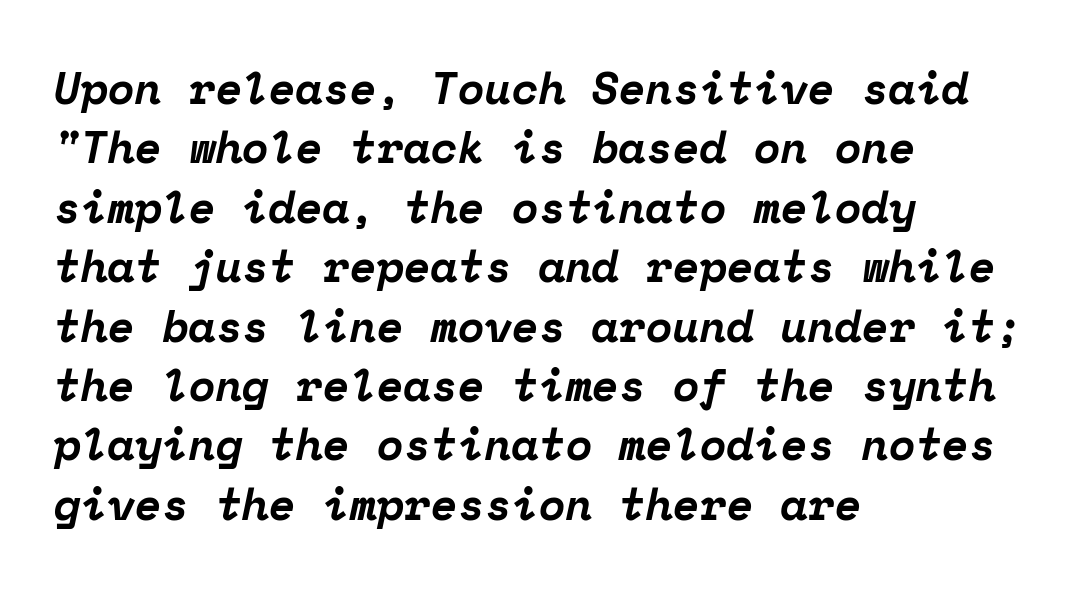
{"serif": "yes", "italic": "yes", "lean": "right", "slant_degrees": 12, "bold": "yes", "weight": "bold", "width": "normal", "stroke_contrast": "low", "x_height": "medium", "monospaced": "yes", "underline": "no", "align": "left", "line_spacing": "normal", "line_spacing_ratio": 1.35, "letter_spacing": "normal", "letter_spacing_em": 0.0, "glyph_px": 44}
